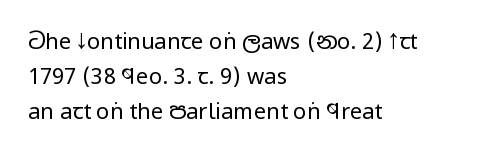
Every stem runs plumb, perpendicular to the baseline. Ink coverage per letter is moderate at most. Does extra space separate the letters? No, they use regular spacing. Line starts are locked; line ends wander. If you measured baseline to baseline, you'd find a middling distance.
